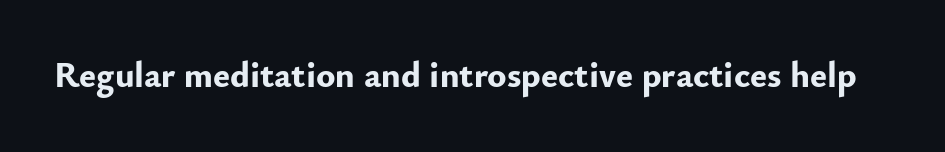
The image shows 36 px bold sans-serif type, upright; set normal letter spacing, not underlined; low stroke contrast and a small x-height.
